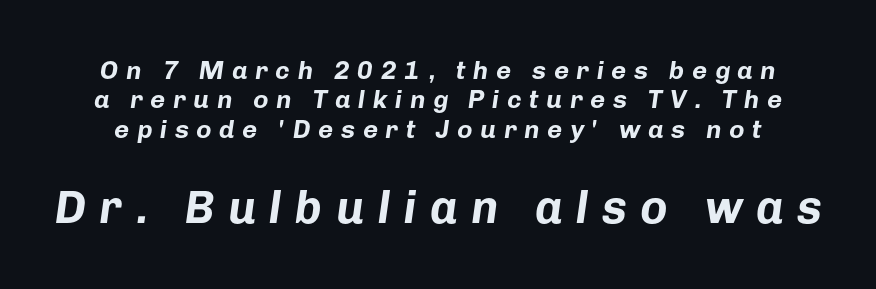
The image shows 46 px bold type, italic (leaning right); set tight line spacing (1.13x), unusually wide letter spacing (+0.29 em), not underlined; the second (bottom) block is 1.77x larger; low stroke contrast and a medium x-height.
